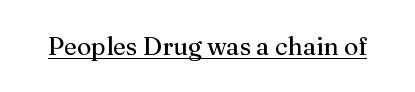
Q: Is the text bold? A: No.
Q: Is the text italic (slanted)? A: No, it is upright.
Q: Is the text underlined? A: Yes.
Q: Is the spacing between letters normal or unusually wide? A: Normal.
